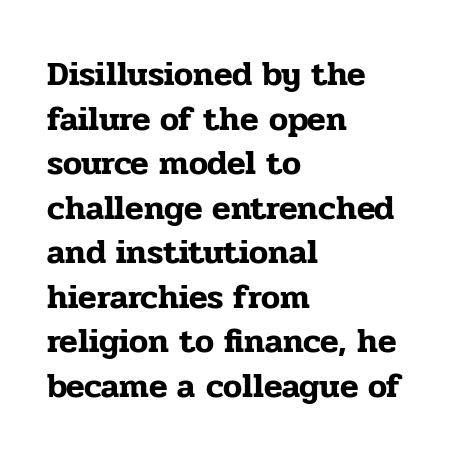
{"serif": "yes", "italic": "no", "width": "normal", "stroke_contrast": "low", "x_height": "medium", "monospaced": "no", "underline": "no", "align": "left", "line_spacing": "normal", "line_spacing_ratio": 1.31, "letter_spacing": "normal", "letter_spacing_em": 0.0, "glyph_px": 34}
